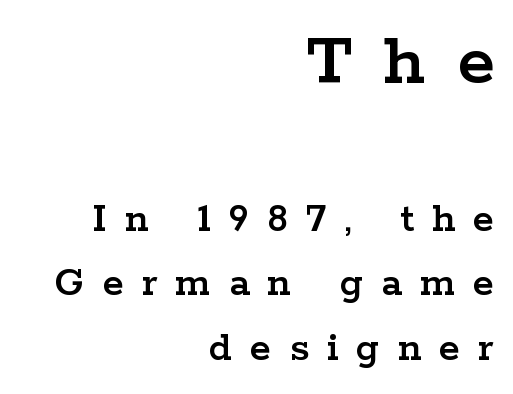
{"serif": "yes", "italic": "no", "width": "wide", "stroke_contrast": "low", "x_height": "medium", "monospaced": "no", "underline": "no", "align": "right", "line_spacing": "normal", "line_spacing_ratio": 1.51, "letter_spacing": "wide", "letter_spacing_em": 0.42, "larger_block": "first", "size_ratio": 1.77, "glyph_px": 76}
